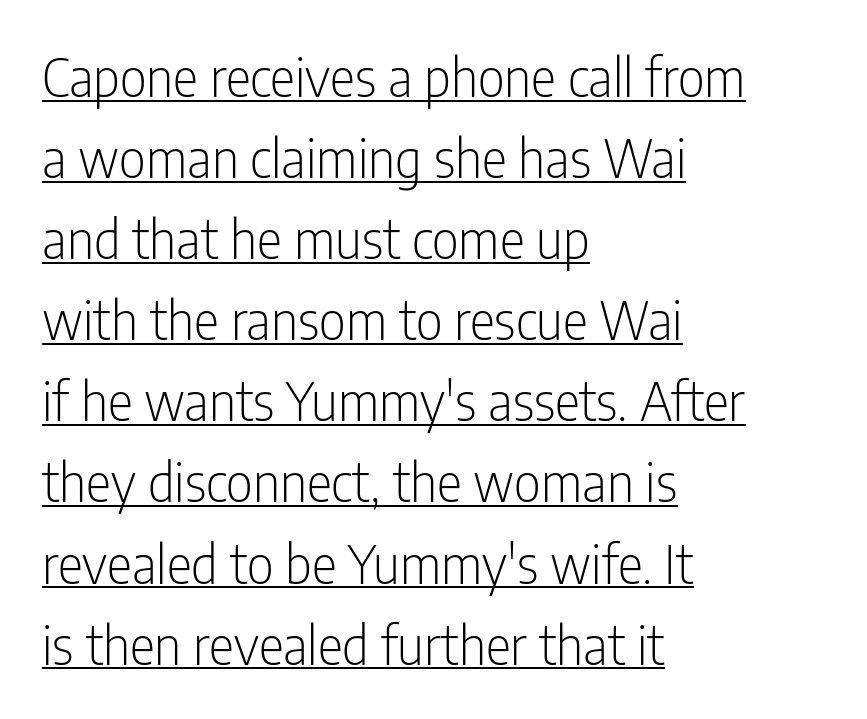
The image shows 53 px light, condensed sans-serif type, upright; set left-aligned, normal line spacing (1.53x), normal letter spacing, underlined; low stroke contrast and a medium x-height.
